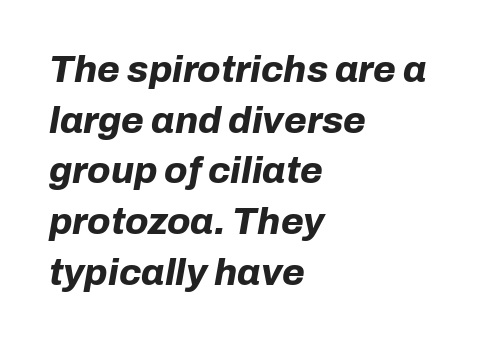
The image shows 37 px bold type, italic (leaning right); set left-aligned, normal line spacing (1.37x), normal letter spacing, not underlined; low stroke contrast and a medium x-height.
